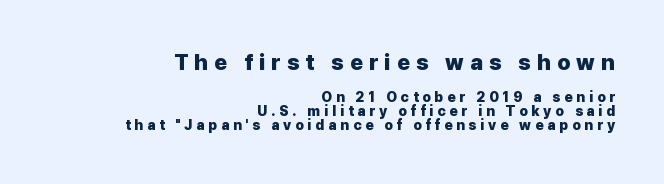
Q: Is the text bold? A: Yes.
Q: Is the text italic (slanted)? A: No, it is upright.
Q: Is the text underlined? A: No.
Q: How is the paragraph aligned? A: Right-aligned.
Q: Is the spacing between letters normal or unusually wide? A: Unusually wide.
Q: Is the spacing between lines tight, normal or loose? A: Tight.
Q: Which block of text is set in a larger size, the first (top) or the second (bottom)? A: The first (top) one.
